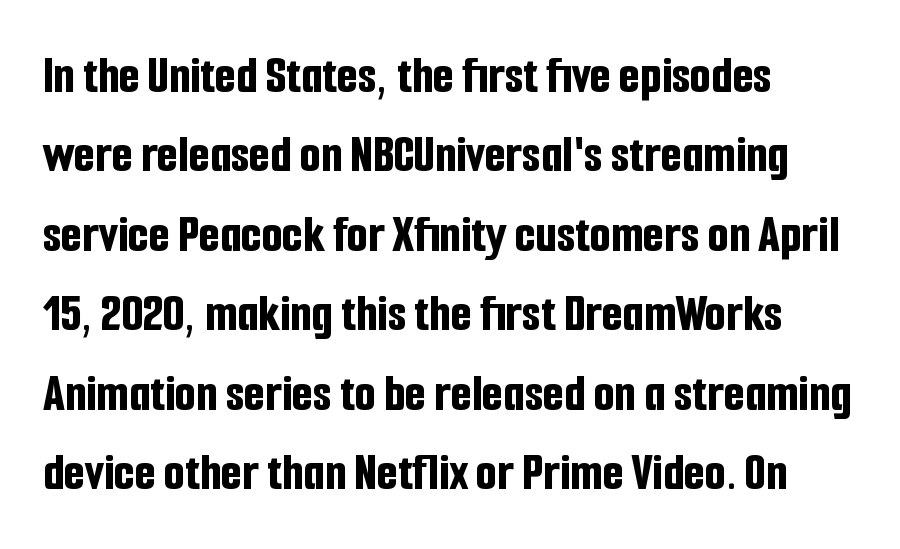
These lines carry a lot of weight — the face is fully bold. Observe the ordinary spacing: letters are neighbours, not strangers. The letters advance in unequal steps, a hallmark of proportional type. Words float on clear page, feet unadorned. Normally led — the rows are evenly, conventionally spaced.
